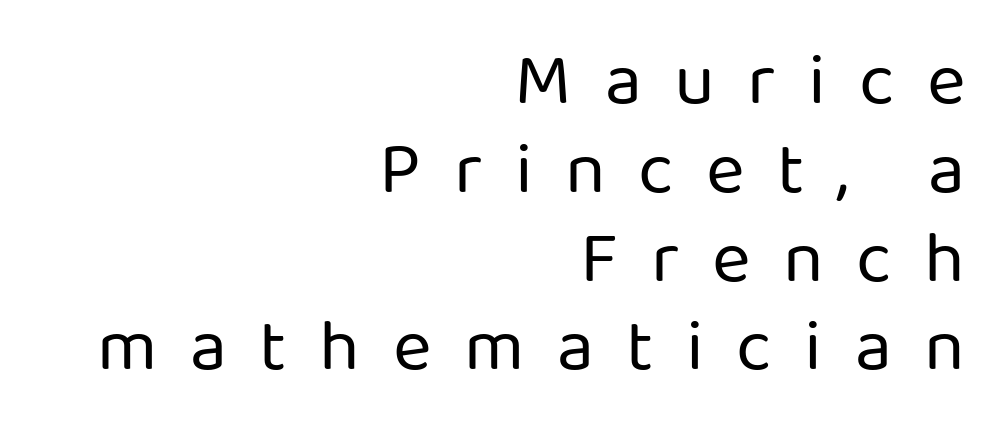
Font category for this specimen: sans-serif. Caption: multi-line text, flush right, ragged left. Underline: absent. The strokes carry an ordinary text weight at most. Vertical strokes here are truly vertical. The type is letterspaced generously, with wide tracking.
